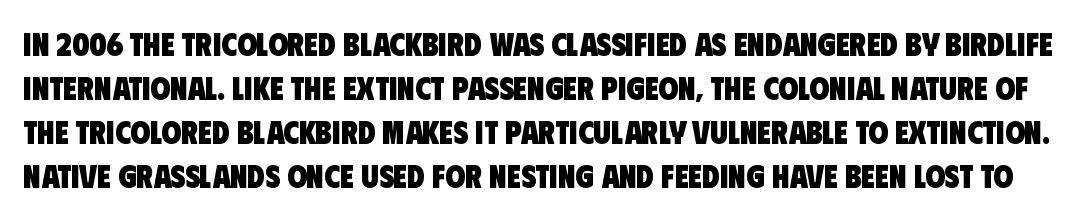
{"serif": "no", "bold": "yes", "weight": "heavy", "width": "condensed", "stroke_contrast": "low", "x_height": "large", "monospaced": "no", "underline": "no", "line_spacing": "normal", "line_spacing_ratio": 1.38, "letter_spacing": "normal", "letter_spacing_em": 0.0, "glyph_px": 32}
